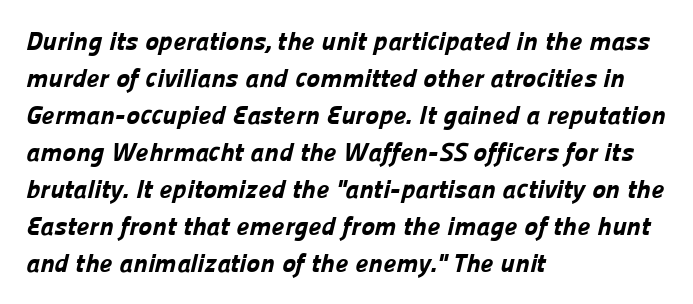
{"bold": "yes", "underline": "no", "align": "left", "line_spacing": "normal", "line_spacing_ratio": 1.42, "letter_spacing": "normal", "letter_spacing_em": 0.0, "glyph_px": 26}
